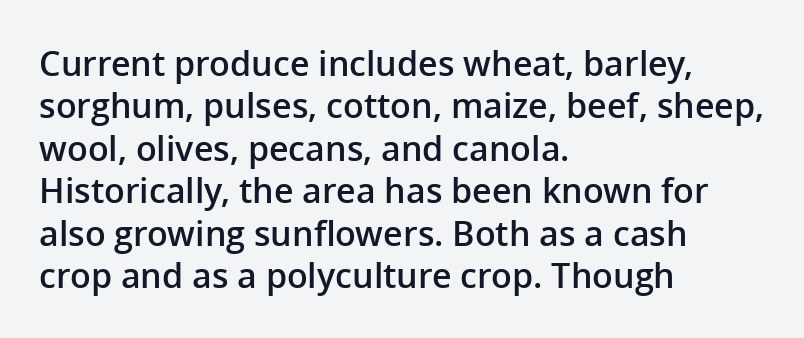
The image shows 34 px semibold sans-serif type, upright; set left-aligned, normal line spacing (1.25x), normal letter spacing, not underlined; low stroke contrast and a medium x-height.
